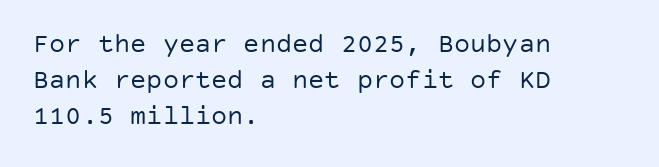
The strokes carry an ordinary text weight at most. Teacher's note: observe the even left margin — that is flush-left alignment. The lines sit at an ordinary, default distance from one another. Does extra space separate the letters? No, they use regular spacing. Posture: vertical. The specimen omits any rule beneath the text block's lines.
